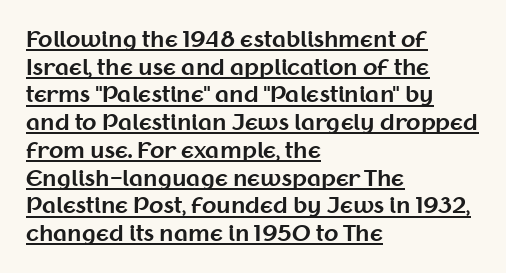
The image shows 21 px bold type, upright; set left-aligned, normal line spacing (1.32x), normal letter spacing, underlined.
